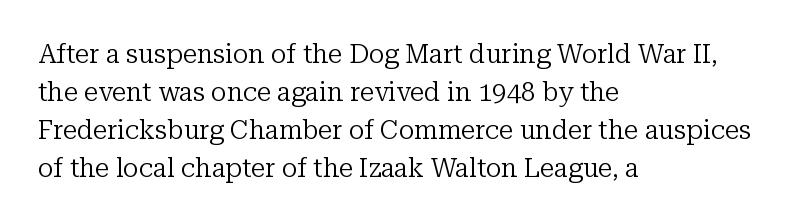
Q: Is the text bold? A: No.
Q: Is the text italic (slanted)? A: No, it is upright.
Q: Is the text underlined? A: No.
Q: How is the paragraph aligned? A: Left-aligned.
Q: Is the spacing between letters normal or unusually wide? A: Normal.
Q: Is the spacing between lines tight, normal or loose? A: Normal.
